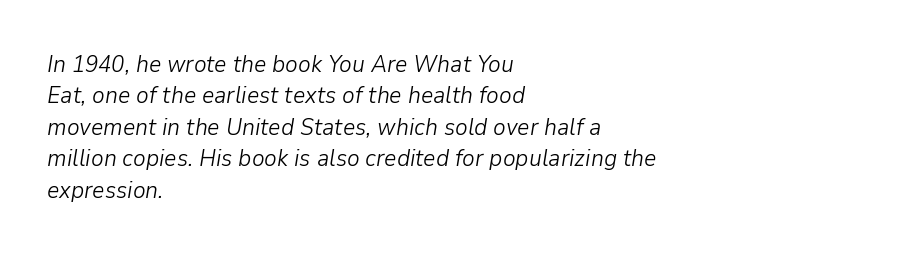
Evenly set lines give the paragraph a standard silhouette. You could call the tracking neutral — neither tight nor loose. A clean baseline with only descenders dipping below it. Weight class: somewhere from thin through regular.
